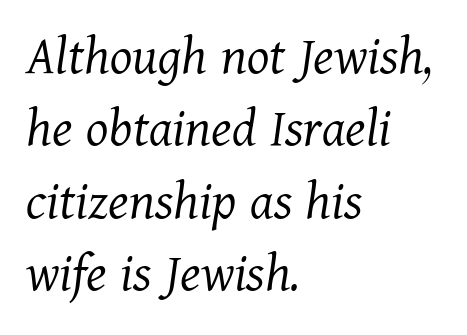
Is this a sans? No — the strokes have serifs. Where is the straight margin? On the left. The passage shown is not underscored anywhere. Is this a fixed-width face? No — the glyphs have proportional, varying widths.
